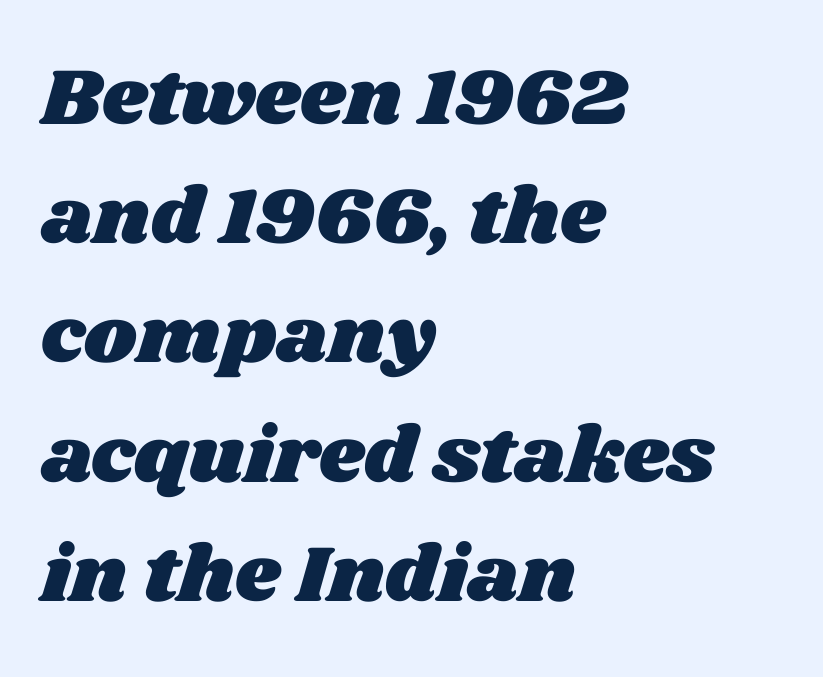
Q: Is the text underlined? A: No.
Q: How is the paragraph aligned? A: Left-aligned.
Q: Is the spacing between letters normal or unusually wide? A: Normal.
Q: Is the spacing between lines tight, normal or loose? A: Normal.
Q: Width (condensed, normal, or wide)? A: Wide.
Q: Stroke contrast? A: Medium.
Q: x-height? A: Large.
Q: Monospaced? A: No.
